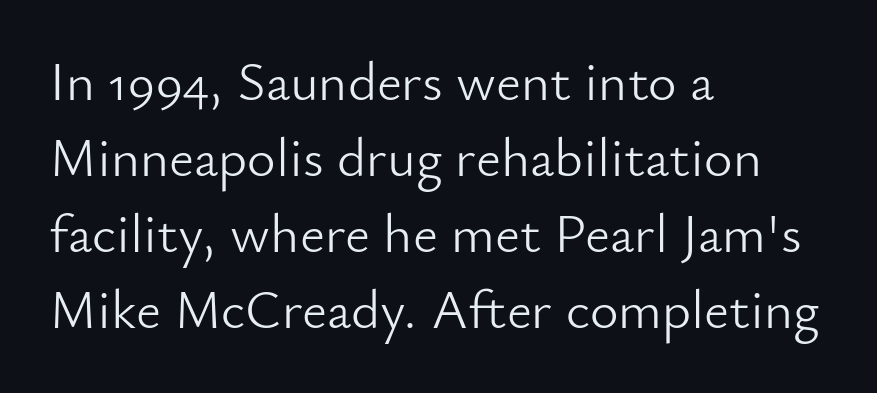
{"serif": "no", "italic": "no", "bold": "no", "weight": "light", "width": "normal", "stroke_contrast": "low", "x_height": "small", "monospaced": "no", "underline": "no", "align": "left", "line_spacing": "normal", "line_spacing_ratio": 1.38, "letter_spacing": "normal", "letter_spacing_em": 0.0, "glyph_px": 55}
